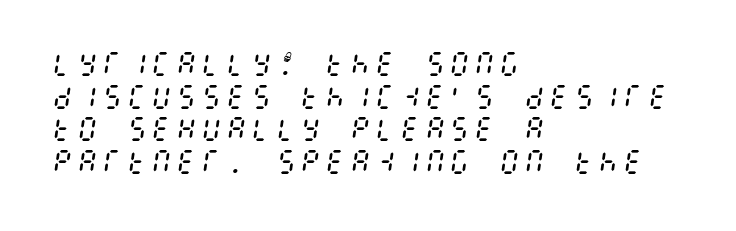
Q: Is the text bold? A: No.
Q: Is the text italic (slanted)? A: Yes, it leans right by about 8 degrees.
Q: Is the text underlined? A: No.
Q: How is the paragraph aligned? A: Left-aligned.
